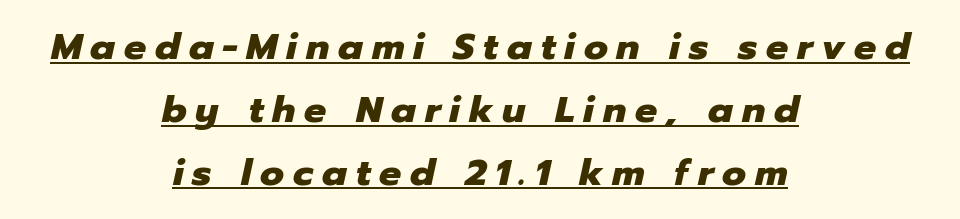
Does the weight exceed regular? Yes, all the way to bold. This is oblique type, the kind used for emphasis or titles. Proportional: the letters do not fall into vertical columns. A baseline rule has been typeset under these characters. The lines in this sample share a center point and differ in where they start and stop.
